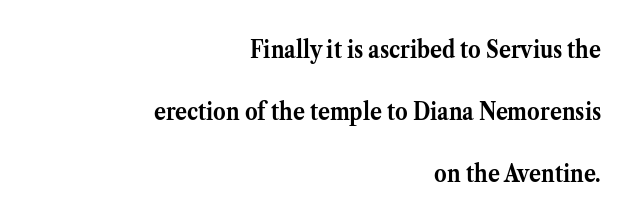
I'd describe the lettering as bold — thick and assertive. A clean baseline with only descenders dipping below it. Ascenders rise straight up at ninety degrees. Baseline-to-baseline distance is far greater than the letter height.
